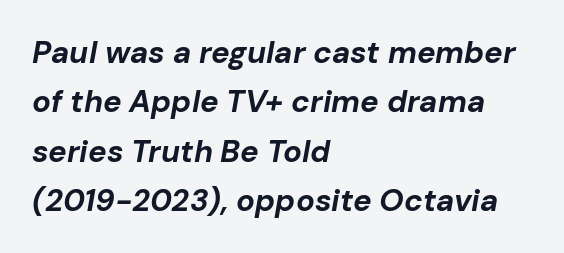
Q: Is the text bold? A: Yes.
Q: Is the text italic (slanted)? A: Yes, it leans right by about 10 degrees.
Q: Is the text underlined? A: No.
Q: How is the paragraph aligned? A: Left-aligned.
Q: Is the spacing between letters normal or unusually wide? A: Normal.
Q: Is the spacing between lines tight, normal or loose? A: Normal.
Q: Width (condensed, normal, or wide)? A: Normal.
Q: Stroke contrast? A: Low.
Q: x-height? A: Medium.
Q: Monospaced? A: No.
